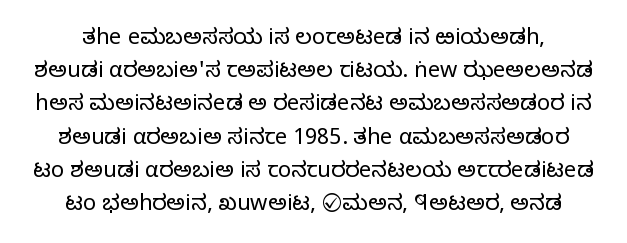
Q: Is the text bold? A: No.
Q: Is the text italic (slanted)? A: No, it is upright.
Q: Is the text underlined? A: No.
Q: Is the spacing between letters normal or unusually wide? A: Normal.
Q: Is the spacing between lines tight, normal or loose? A: Normal.
